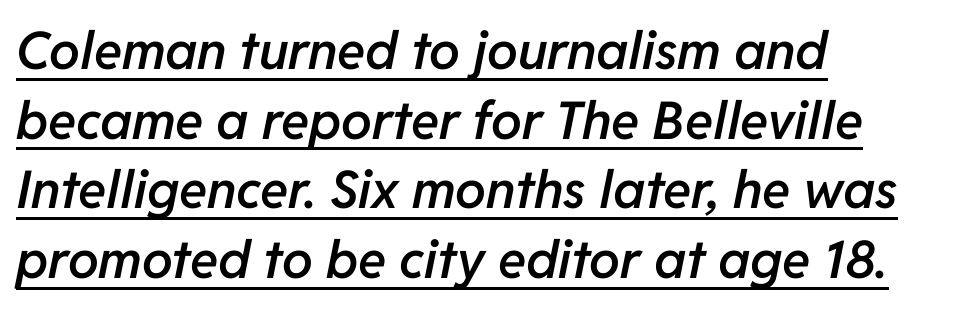
Q: Is the text bold? A: Semi-bold.
Q: Is the text italic (slanted)? A: Yes, it leans right by about 11 degrees.
Q: Is the text underlined? A: Yes.
Q: How is the paragraph aligned? A: Left-aligned.
Q: Is the spacing between letters normal or unusually wide? A: Normal.
Q: Is the spacing between lines tight, normal or loose? A: Normal.
Q: Width (condensed, normal, or wide)? A: Normal.
Q: Stroke contrast? A: Low.
Q: x-height? A: Medium.
Q: Monospaced? A: No.
